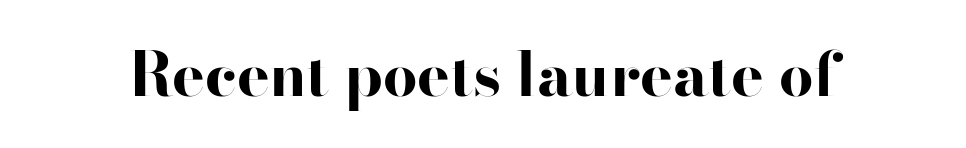
{"serif": "no", "italic": "no", "bold": "yes", "weight": "bold", "width": "wide", "stroke_contrast": "high", "x_height": "small", "monospaced": "no", "underline": "no", "letter_spacing": "normal", "letter_spacing_em": 0.0, "glyph_px": 61}
